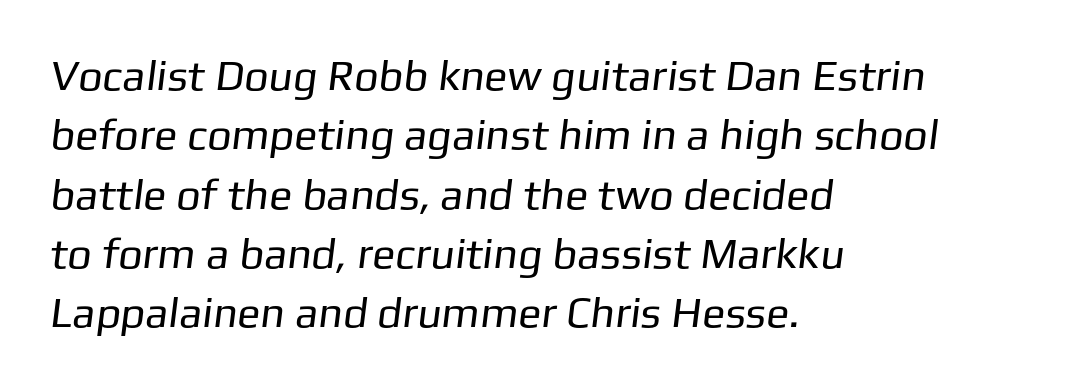
{"serif": "no", "bold": "no", "weight": "regular", "width": "normal", "stroke_contrast": "low", "x_height": "medium", "monospaced": "no", "underline": "no", "align": "left", "line_spacing": "normal", "line_spacing_ratio": 1.38, "letter_spacing": "normal", "letter_spacing_em": 0.0, "glyph_px": 43}
